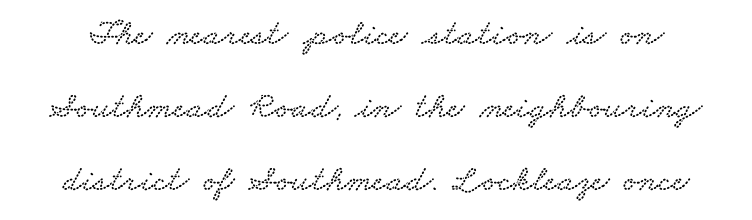
The rendering shows small feet on the letterforms — a serif design. The type is set solid horizontally, with unmodified tracking. The lines are spread far apart with generous leading. The foot of each line stays bare and open. Is this a fixed-width face? No — the glyphs have proportional, varying widths.
